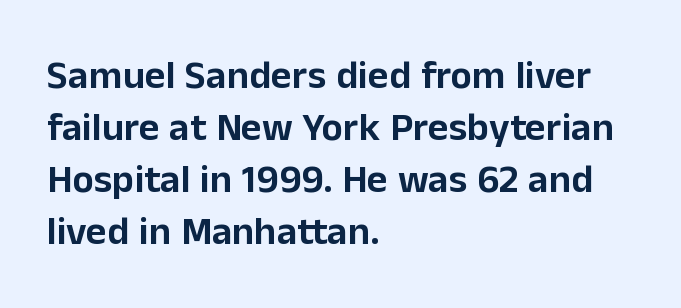
The passage shown is not underscored anywhere. Standard letterfit; no display-style spreading of the glyphs. Nope, no serifs anywhere on these letters. This block has exactly the height ordinary leading produces.
